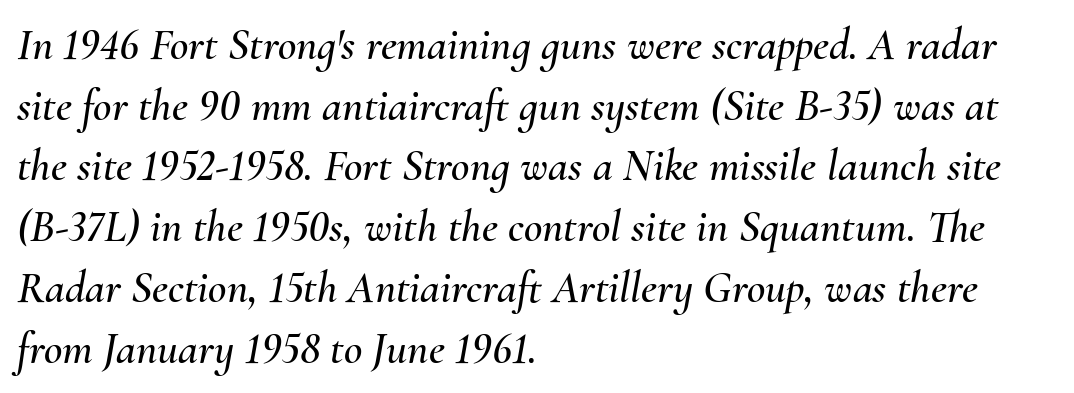
Q: Is the text italic (slanted)? A: Yes, it leans right by about 10 degrees.
Q: Is the text underlined? A: No.
Q: How is the paragraph aligned? A: Left-aligned.
Q: Is the spacing between letters normal or unusually wide? A: Normal.
Q: Is the spacing between lines tight, normal or loose? A: Normal.
Q: Width (condensed, normal, or wide)? A: Normal.
Q: Stroke contrast? A: Medium.
Q: x-height? A: Small.
Q: Monospaced? A: No.
